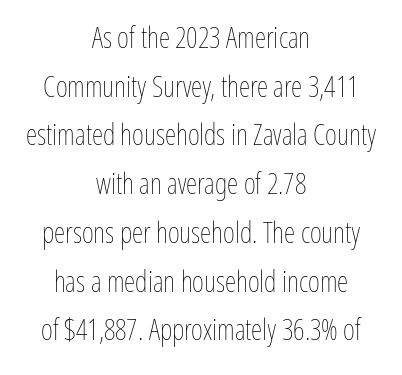
Designer's note — italics off, roman on. Letters rest on an invisible, unmarked baseline. Nothing unusual about the tracking: characters are spaced as the font intends. Heft: none added — not bold. Proportional: the letters do not fall into vertical columns.
